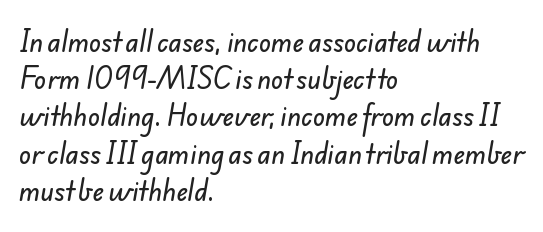
{"underline": "no", "align": "left", "line_spacing": "normal", "line_spacing_ratio": 1.49, "letter_spacing": "normal", "letter_spacing_em": 0.0, "glyph_px": 25}
